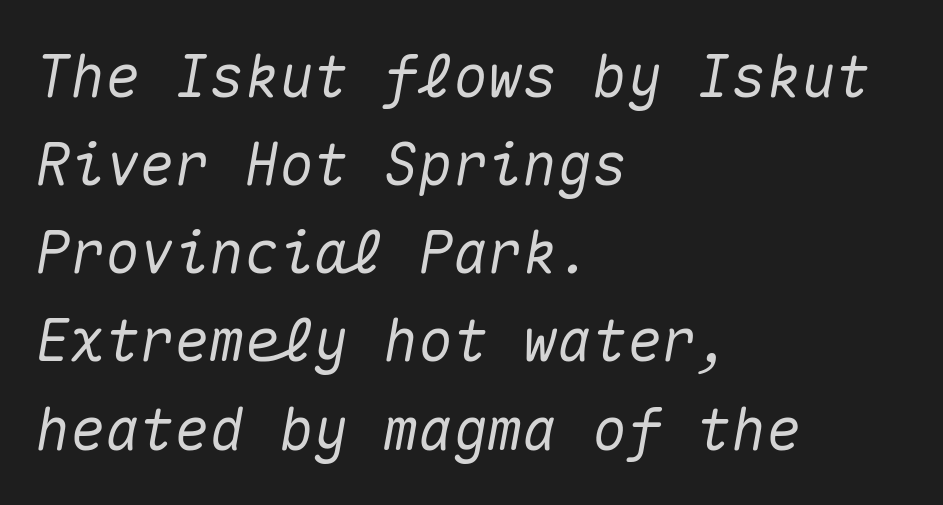
The image shows 58 px text type, italic (leaning right), monospaced; set left-aligned, normal line spacing (1.52x), normal letter spacing, not underlined; medium stroke contrast and a medium x-height.
